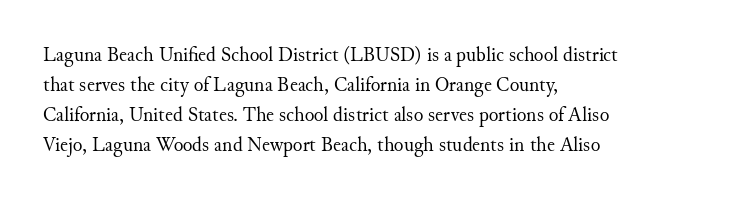
Q: Is the text bold? A: No.
Q: Is the text italic (slanted)? A: No, it is upright.
Q: Is the text underlined? A: No.
Q: How is the paragraph aligned? A: Left-aligned.
Q: Is the spacing between letters normal or unusually wide? A: Normal.
Q: Is the spacing between lines tight, normal or loose? A: Normal.
